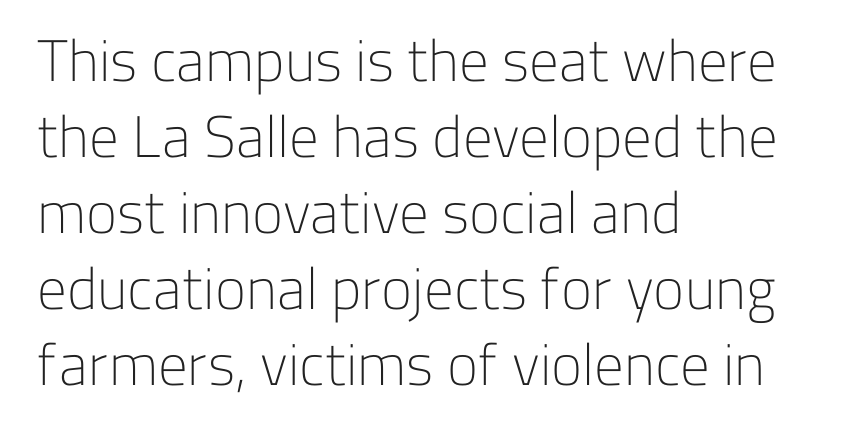
{"serif": "no", "italic": "no", "bold": "no", "weight": "light", "width": "normal", "stroke_contrast": "low", "x_height": "medium", "monospaced": "no", "underline": "no", "align": "left", "line_spacing": "normal", "line_spacing_ratio": 1.29, "letter_spacing": "normal", "letter_spacing_em": 0.0, "glyph_px": 59}
